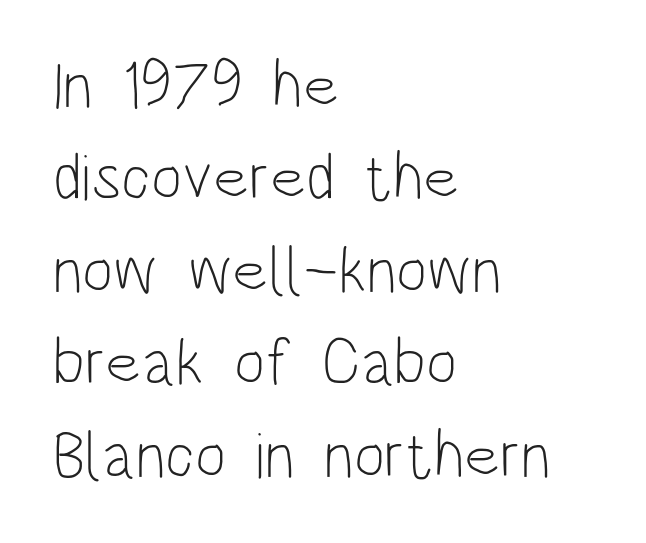
{"serif": "no", "italic": "no", "bold": "no", "weight": "light", "width": "condensed", "stroke_contrast": "low", "x_height": "large", "monospaced": "no", "underline": "no", "align": "left", "line_spacing": "normal", "line_spacing_ratio": 1.4, "letter_spacing": "normal", "letter_spacing_em": 0.0, "glyph_px": 66}
